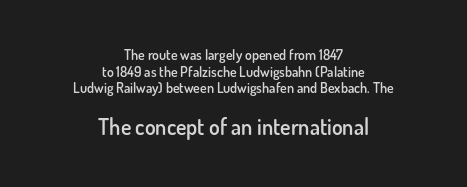
{"italic": "no", "bold": "semi", "underline": "no", "align": "center", "line_spacing_ratio": 1.18, "letter_spacing": "normal", "letter_spacing_em": 0.0, "larger_block": "second", "size_ratio": 1.57, "glyph_px": 22}
